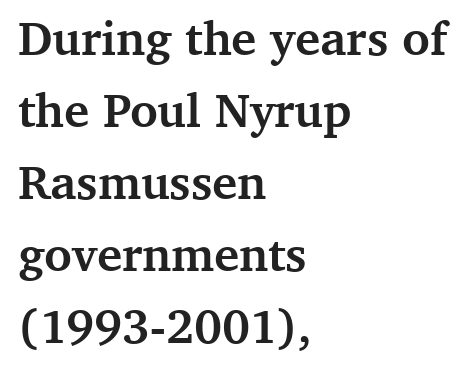
No italicization has been applied; the sample stays upright. Small tapered or slab feet sit at the stroke ends, so this counts as serif. The space beneath each line is pristine and unruled. Is the type bold? Yes — the strokes are clearly thick and heavy. Varying glyph widths throughout — classic text-font behaviour. The letterforms sit shoulder to shoulder at normal distance.
